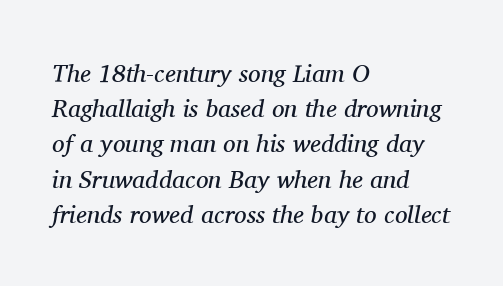
Q: Is the text bold? A: No.
Q: Is the text italic (slanted)? A: Yes, it leans right by about 11 degrees.
Q: Is the text underlined? A: No.
Q: How is the paragraph aligned? A: Left-aligned.
Q: Is the spacing between letters normal or unusually wide? A: Normal.
Q: Is the spacing between lines tight, normal or loose? A: Normal.
